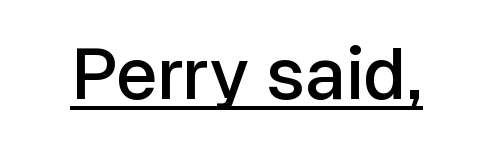
{"serif": "no", "italic": "no", "bold": "semi", "weight": "semibold", "width": "normal", "stroke_contrast": "low", "x_height": "medium", "monospaced": "no", "underline": "yes", "letter_spacing": "normal", "letter_spacing_em": 0.0, "glyph_px": 72}
